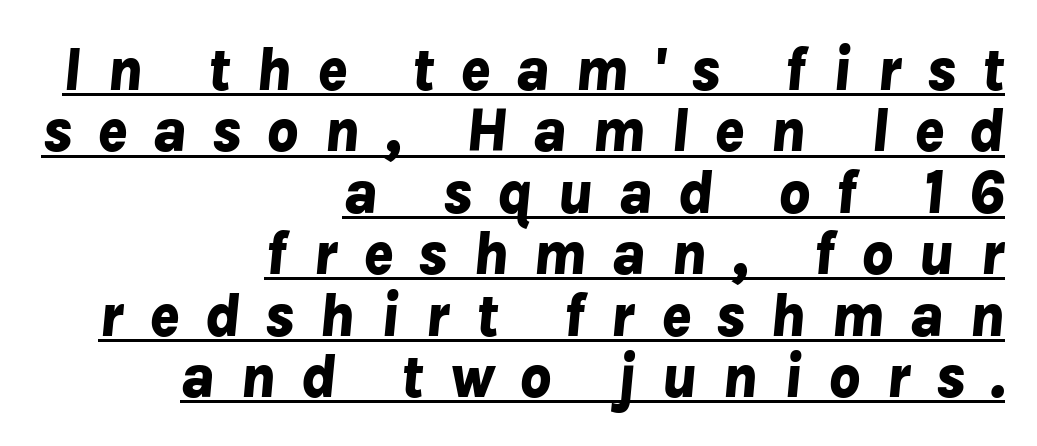
Students, observe: this is what under-led, compact text looks like. Horizontal alignment here is rightward, an uncommon choice for prose. You could not count columns in this text — the font is proportionally spaced. These characters rest on top of a visible drawn line. The font's italic variant was chosen for this text. Substantial extra tracking has been applied to these lines.
